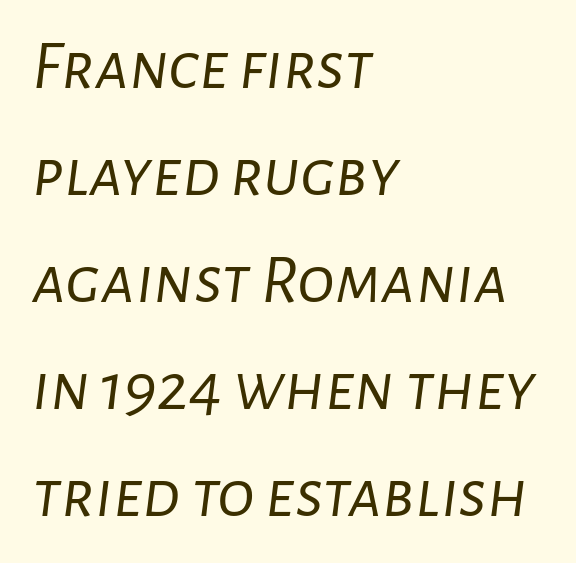
This rendering leaves character spacing at its baseline value. This sample has the flowing, uneven cadence of proportional lettering. Just letters on the line, the space beneath them empty. The cut favours lightness, reaching ordinary text weight at its darkest.
